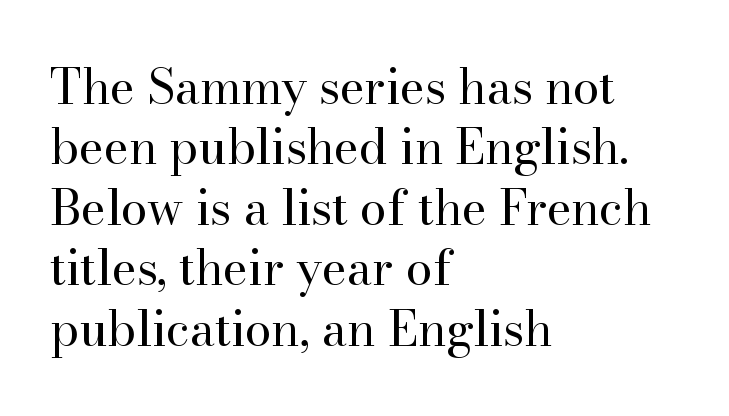
The image shows 48 px regular-weight serif type, upright; set left-aligned, normal line spacing (1.26x), normal letter spacing, not underlined; high stroke contrast and a small x-height.
